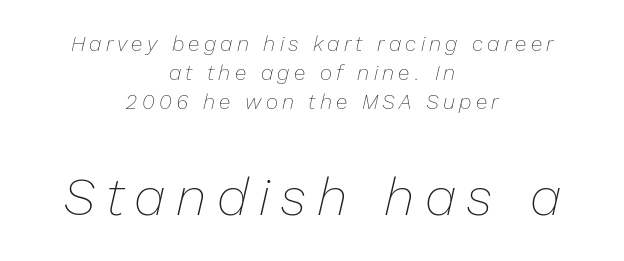
The image shows 53 px thin type, italic (leaning right); set centered, normal line spacing (1.37x), unusually wide letter spacing (+0.2 em), not underlined; the second (bottom) block is 2.52x larger; low stroke contrast and a medium x-height.
